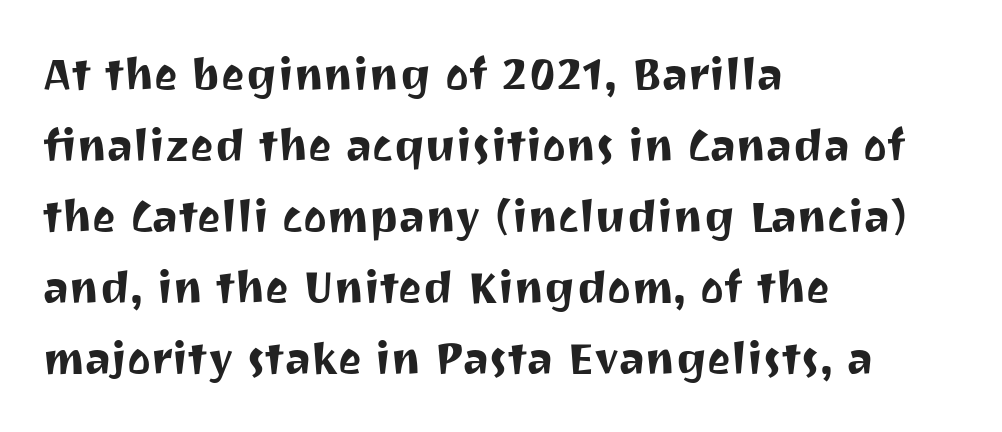
Notice how descenders clear the ascenders below comfortably — that's standard leading. Nobody touched the tracking dial on this one. The face used here is a sans, in the tradition of grotesques and geometrics. It's the straight-up-and-down kind of type.
